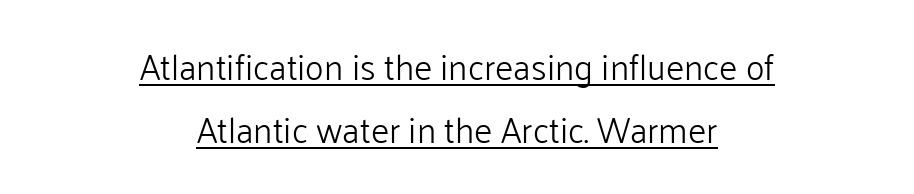
You can tell it's not italic because the verticals are truly vertical. Each line of the rendering has a horizontal stroke beneath the glyphs. Summary of weight: not heavy and not bold. Grotesque or geometric, the face here clearly has no serifs.
